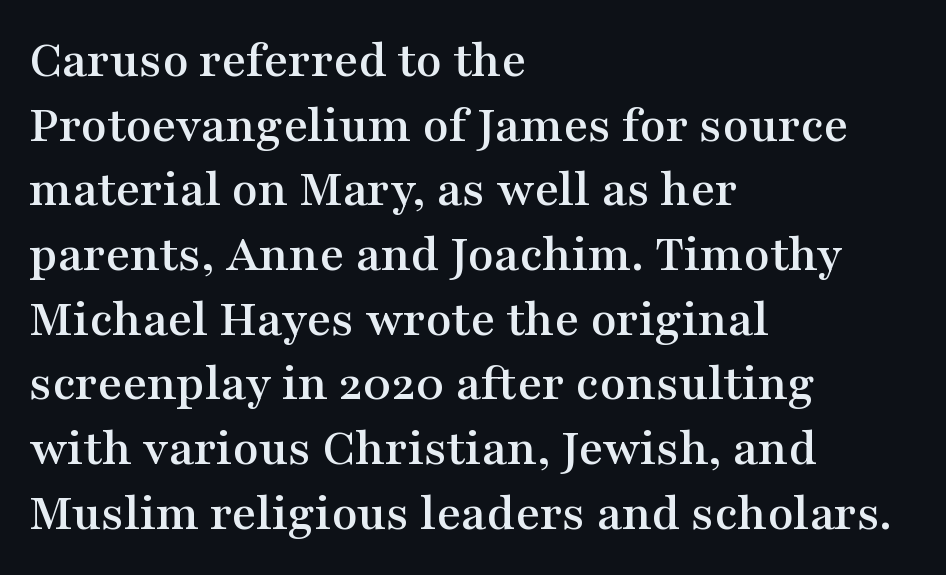
{"serif": "yes", "italic": "no", "width": "wide", "stroke_contrast": "medium", "x_height": "medium", "monospaced": "no", "underline": "no", "align": "left", "line_spacing_ratio": 1.22, "letter_spacing": "normal", "letter_spacing_em": 0.0, "glyph_px": 53}
